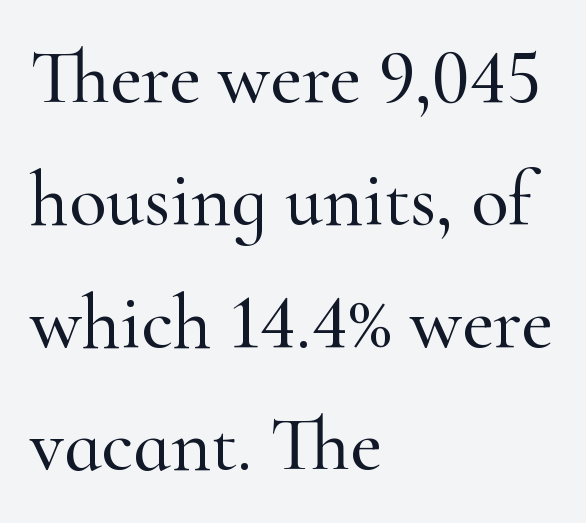
Q: Is the text italic (slanted)? A: No, it is upright.
Q: Is the typeface a serif or a sans-serif typeface? A: Serif.
Q: Is the text underlined? A: No.
Q: How is the paragraph aligned? A: Left-aligned.
Q: Is the spacing between letters normal or unusually wide? A: Normal.
Q: Is the spacing between lines tight, normal or loose? A: Normal.
Q: Width (condensed, normal, or wide)? A: Normal.
Q: Stroke contrast? A: High.
Q: x-height? A: Small.
Q: Monospaced? A: No.
